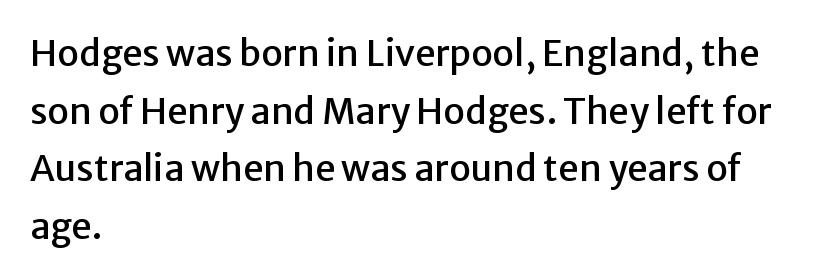
Q: Is the text italic (slanted)? A: No, it is upright.
Q: Is the typeface a serif or a sans-serif typeface? A: Sans-serif.
Q: Is the text underlined? A: No.
Q: How is the paragraph aligned? A: Left-aligned.
Q: Is the spacing between letters normal or unusually wide? A: Normal.
Q: Is the spacing between lines tight, normal or loose? A: Normal.
Q: Width (condensed, normal, or wide)? A: Normal.
Q: Stroke contrast? A: Low.
Q: x-height? A: Medium.
Q: Monospaced? A: No.
